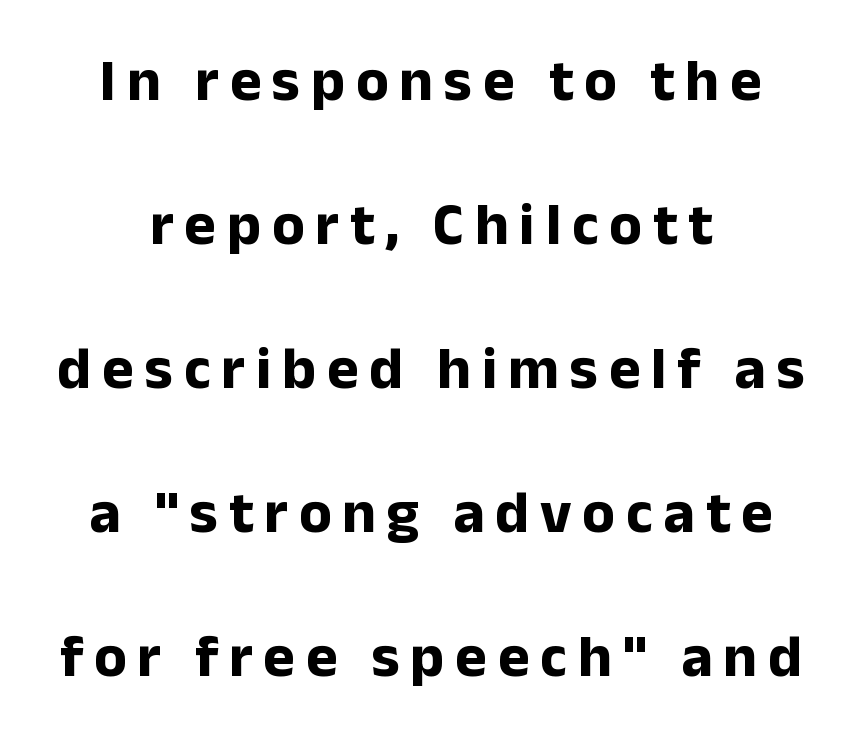
The image shows 60 px bold sans-serif type, upright; set centered, loose line spacing (2.4x), not underlined; low stroke contrast and a medium x-height.
